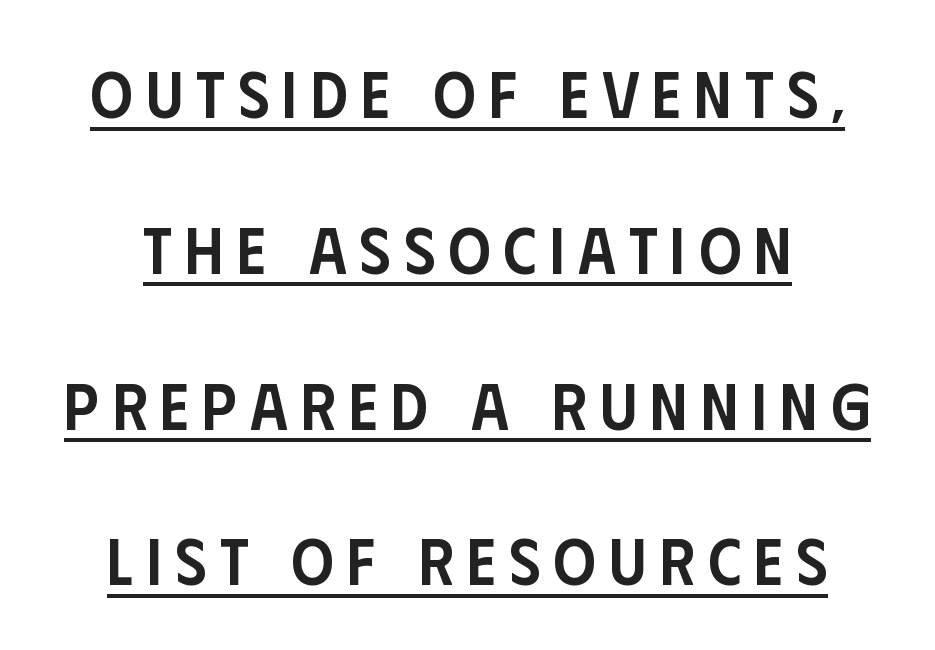
These lines have a slow, spaced-out rhythm from letter to letter. The passage shown is underscored from start to finish. A semibold gives these letters moderate extra thickness, short of bold. Do the characters align in a grid? No, the font is proportional. The designer dialed line spacing up above the default. Vertical strokes here are truly vertical.
